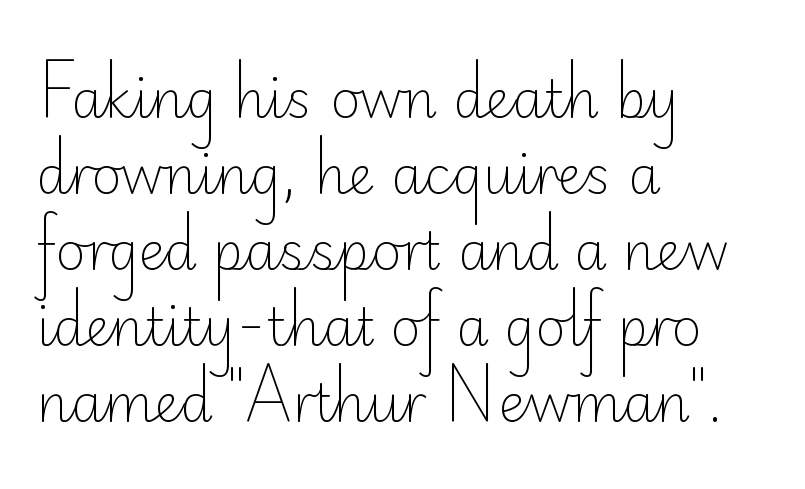
Q: Is the text bold? A: No.
Q: Is the text italic (slanted)? A: No, it is upright.
Q: Is the typeface a serif or a sans-serif typeface? A: Sans-serif.
Q: Is the text underlined? A: No.
Q: How is the paragraph aligned? A: Left-aligned.
Q: Is the spacing between letters normal or unusually wide? A: Normal.
Q: Is the spacing between lines tight, normal or loose? A: Normal.
Q: Width (condensed, normal, or wide)? A: Normal.
Q: Stroke contrast? A: Low.
Q: x-height? A: Small.
Q: Monospaced? A: No.
